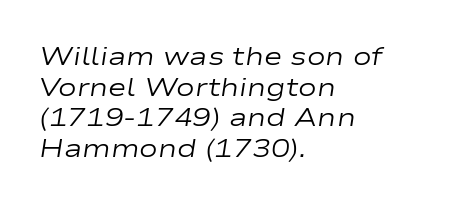
{"italic": "yes", "lean": "right", "slant_degrees": 9, "bold": "no", "underline": "no", "align": "left", "line_spacing_ratio": 1.23, "letter_spacing": "normal", "letter_spacing_em": 0.0, "glyph_px": 25}
